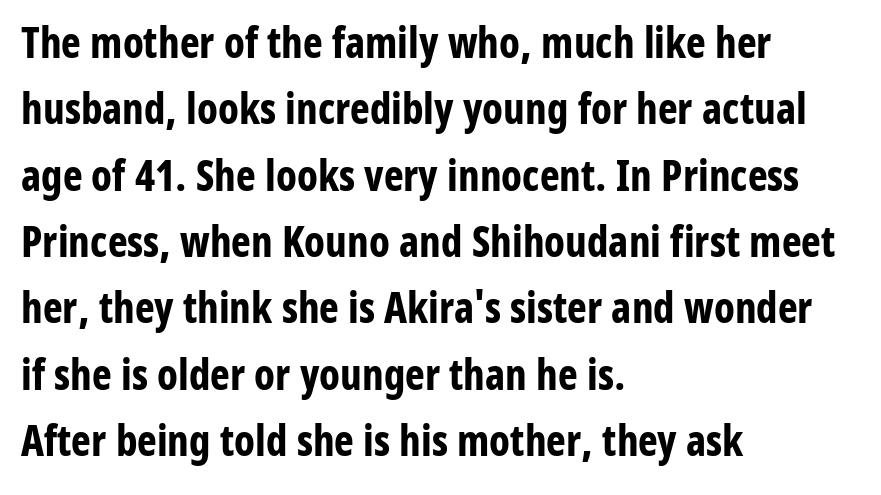
{"serif": "no", "italic": "no", "bold": "yes", "weight": "bold", "width": "condensed", "stroke_contrast": "low", "x_height": "medium", "monospaced": "no", "underline": "no", "align": "left", "line_spacing": "normal", "line_spacing_ratio": 1.58, "letter_spacing": "normal", "letter_spacing_em": 0.0, "glyph_px": 42}
